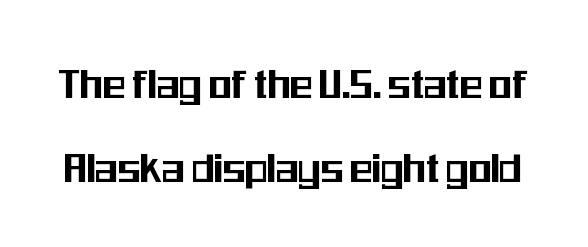
The image shows 47 px condensed sans-serif type, upright; set line spacing 1.79x, normal letter spacing, not underlined; medium stroke contrast and a medium x-height.
